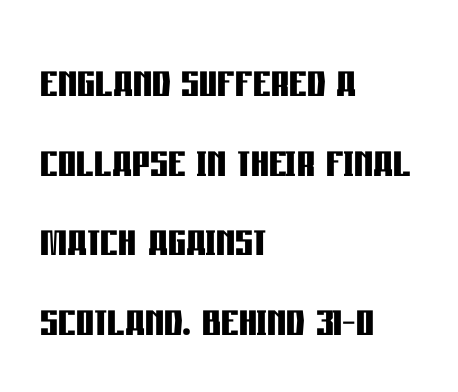
The image shows 56 px semibold, condensed sans-serif type, upright; set left-aligned, normal line spacing (1.42x), normal letter spacing, not underlined; low stroke contrast and a large x-height.
